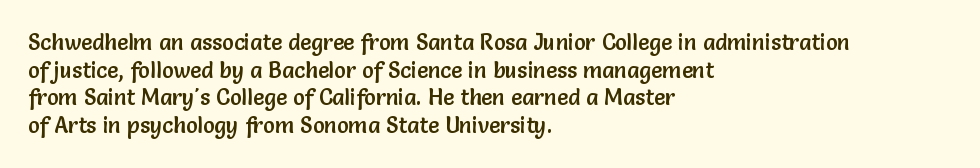
Regarding leading, the lines here are spaced in the standard way. The space beneath each line is pristine and unruled. Tracking value appears to be zero — textbook default spacing. The setting favours the left margin, as ordinary paragraphs usually do.
